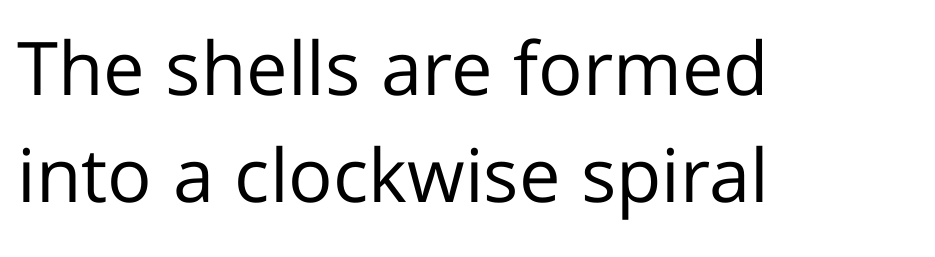
Q: Is the text bold? A: No.
Q: Is the text italic (slanted)? A: No, it is upright.
Q: Is the typeface a serif or a sans-serif typeface? A: Sans-serif.
Q: Is the text underlined? A: No.
Q: How is the paragraph aligned? A: Left-aligned.
Q: Is the spacing between letters normal or unusually wide? A: Normal.
Q: Is the spacing between lines tight, normal or loose? A: Normal.
Q: Width (condensed, normal, or wide)? A: Normal.
Q: Stroke contrast? A: Low.
Q: x-height? A: Medium.
Q: Monospaced? A: No.
